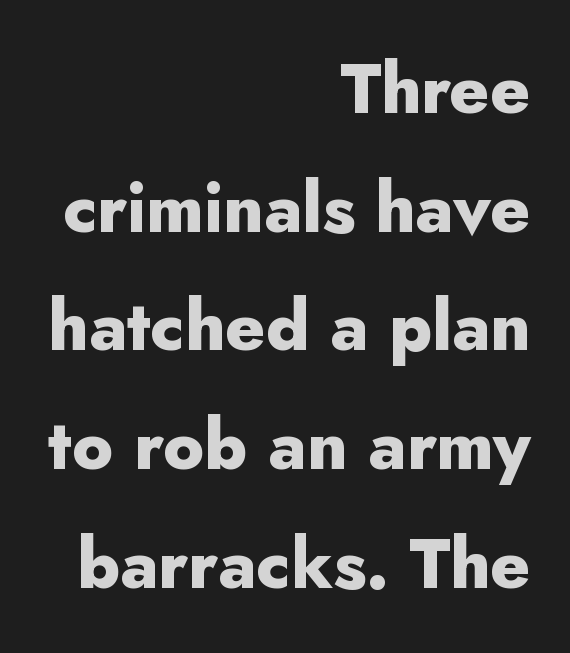
Letter spacing: default. The string is rendered with underlining switched off. Posture: vertical. The setting favours the right margin, as signatures and pull-quotes sometimes do. Serif or sans? Sans — the stroke terminals are bare. Strokes here are thick enough to call this a true bold.
